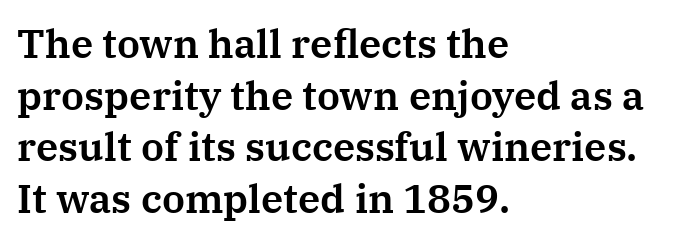
The face used here is proportionally spaced, like ordinary book or web type. Do the letters lean? They stand straight. These lines are set flush left with a ragged right edge. Between one letter and the next there's only the usual sliver of space. Underlining? Definitely not there.
